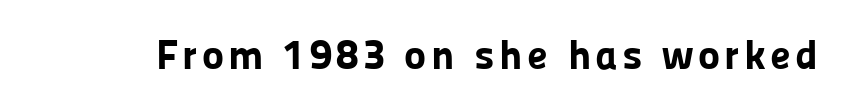
{"serif": "no", "italic": "no", "bold": "yes", "weight": "bold", "width": "normal", "stroke_contrast": "low", "x_height": "medium", "monospaced": "no", "underline": "no", "glyph_px": 42}
